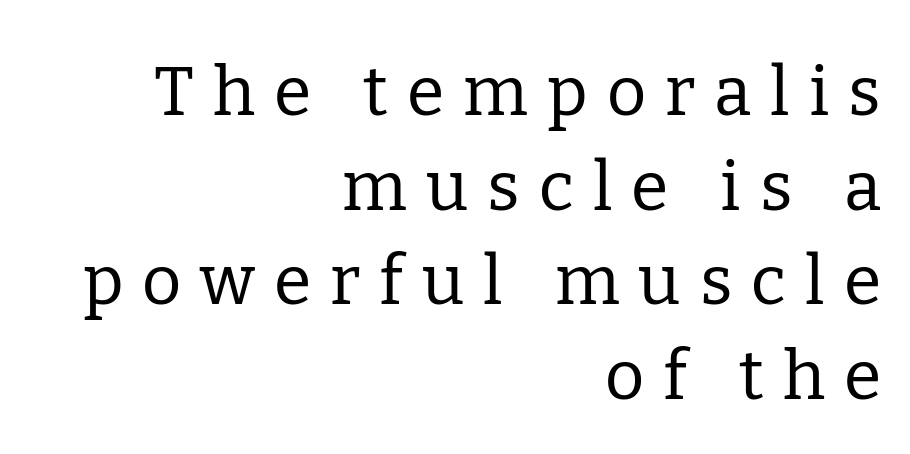
Q: Is the text bold? A: No.
Q: Is the text italic (slanted)? A: No, it is upright.
Q: Is the typeface a serif or a sans-serif typeface? A: Serif.
Q: Is the text underlined? A: No.
Q: How is the paragraph aligned? A: Right-aligned.
Q: Is the spacing between letters normal or unusually wide? A: Unusually wide.
Q: Is the spacing between lines tight, normal or loose? A: Normal.
Q: Width (condensed, normal, or wide)? A: Normal.
Q: Stroke contrast? A: Low.
Q: x-height? A: Medium.
Q: Monospaced? A: No.
